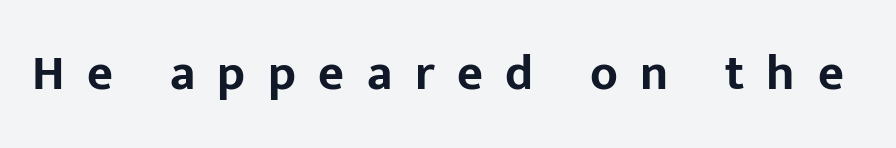
Q: Is the text bold? A: Yes.
Q: Is the text italic (slanted)? A: No, it is upright.
Q: Is the typeface a serif or a sans-serif typeface? A: Sans-serif.
Q: Is the text underlined? A: No.
Q: Is the spacing between letters normal or unusually wide? A: Unusually wide.
Q: Width (condensed, normal, or wide)? A: Normal.
Q: Stroke contrast? A: Low.
Q: x-height? A: Medium.
Q: Monospaced? A: No.
